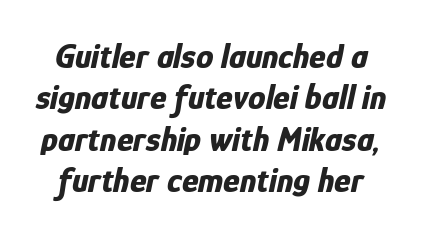
Q: Is the text bold? A: Yes.
Q: Is the text italic (slanted)? A: Yes, it leans right by about 12 degrees.
Q: Is the text underlined? A: No.
Q: Is the spacing between letters normal or unusually wide? A: Normal.
Q: Width (condensed, normal, or wide)? A: Condensed.
Q: Stroke contrast? A: Low.
Q: x-height? A: Medium.
Q: Monospaced? A: No.
